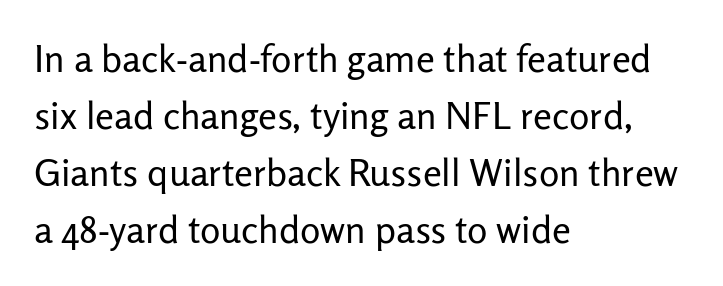
What stands out about the letter spacing? Nothing — it is the standard amount. The passage shown is not bold in any degree. This sample has the flowing, uneven cadence of proportional lettering. The font family rendered here belongs to the sans-serif group. Italic? Not at all — the glyphs are vertical.
